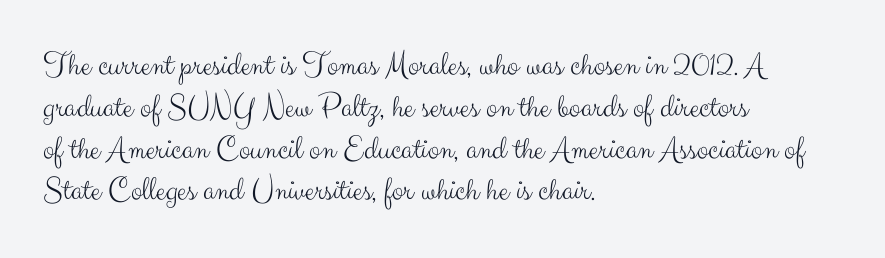
{"serif": "no", "bold": "no", "weight": "light", "width": "normal", "stroke_contrast": "medium", "x_height": "small", "monospaced": "no", "underline": "no", "align": "left", "line_spacing_ratio": 1.23, "letter_spacing": "normal", "letter_spacing_em": 0.0, "glyph_px": 34}
